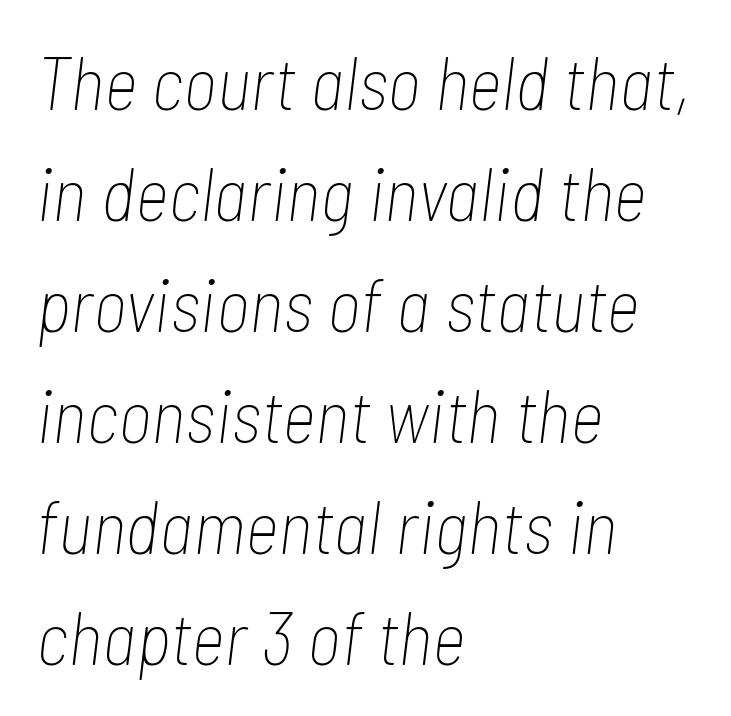
Q: Is the text bold? A: No.
Q: Is the text italic (slanted)? A: Yes, it leans right by about 7 degrees.
Q: Is the text underlined? A: No.
Q: How is the paragraph aligned? A: Left-aligned.
Q: Is the spacing between letters normal or unusually wide? A: Normal.
Q: Is the spacing between lines tight, normal or loose? A: Normal.
Q: Width (condensed, normal, or wide)? A: Condensed.
Q: Stroke contrast? A: Low.
Q: x-height? A: Medium.
Q: Monospaced? A: No.
